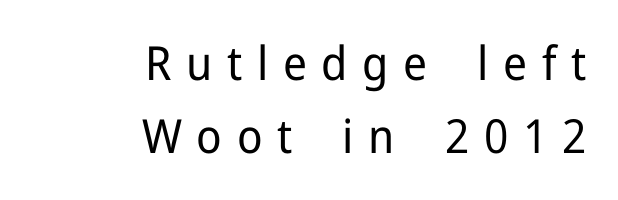
Right-aligned paragraph, ragged on the left. The passage shown has open, widely tracked lettering throughout. The text was rendered using a sans face with plain stroke endings. No word sits above an underline. Vertically, the passage feels balanced, rows spaced as you'd expect. The passage shown is typed in a proportional face where columns would drift.
